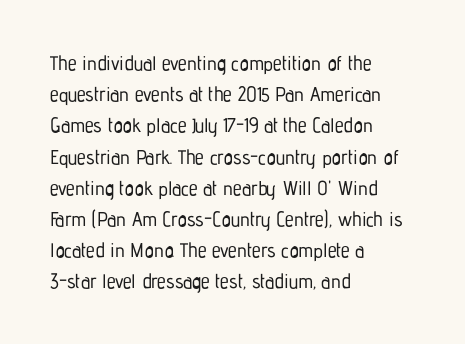
Q: Is the text italic (slanted)? A: No, it is upright.
Q: Is the text underlined? A: No.
Q: How is the paragraph aligned? A: Left-aligned.
Q: Is the spacing between letters normal or unusually wide? A: Normal.
Q: Is the spacing between lines tight, normal or loose? A: Normal.
